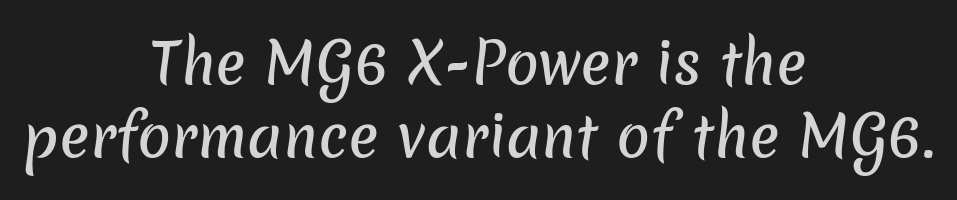
The image shows 56 px sans-serif type; set centered, normal line spacing (1.31x), normal letter spacing, not underlined; low stroke contrast and a medium x-height.
